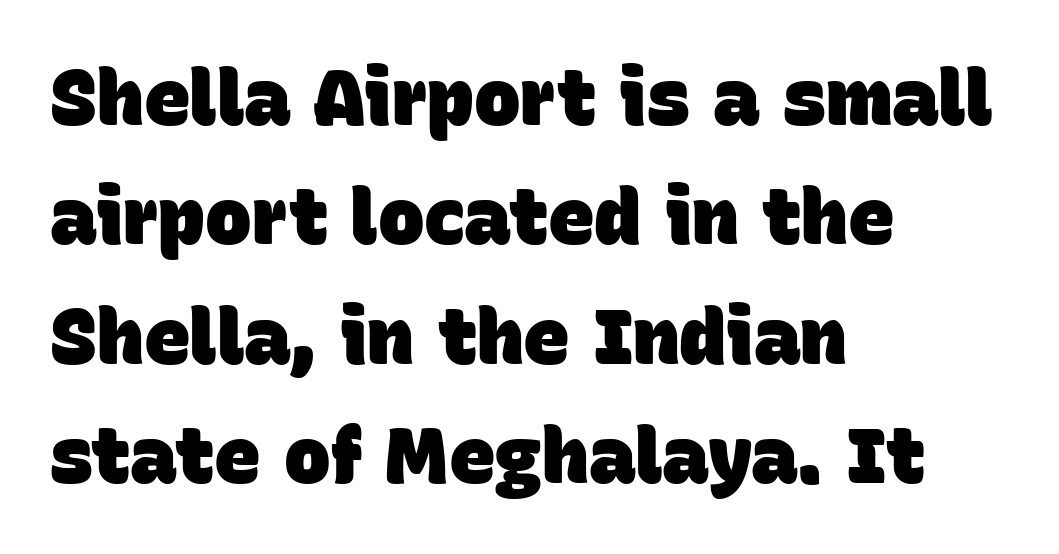
The image shows 78 px heavy sans-serif type; set left-aligned, normal line spacing (1.53x), normal letter spacing, not underlined; low stroke contrast and a large x-height.
